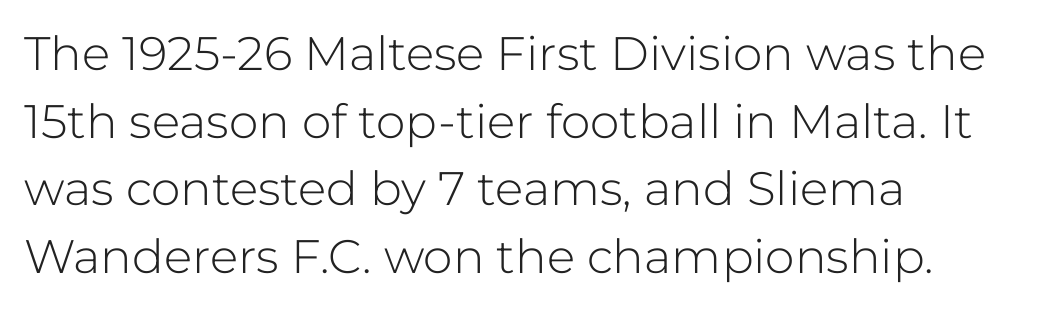
The image shows 47 px light sans-serif type, upright; set left-aligned, normal line spacing (1.44x), normal letter spacing, not underlined; low stroke contrast and a medium x-height.
